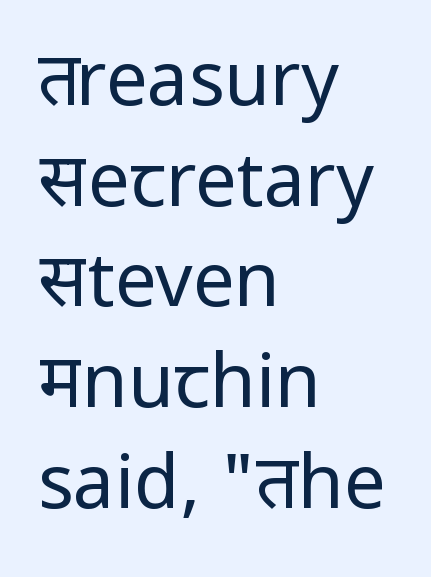
{"serif": "no", "italic": "no", "bold": "no", "weight": "regular", "width": "normal", "stroke_contrast": "low", "x_height": "medium", "monospaced": "no", "underline": "no", "align": "left", "line_spacing": "normal", "line_spacing_ratio": 1.36, "letter_spacing": "normal", "letter_spacing_em": 0.0, "glyph_px": 74}
